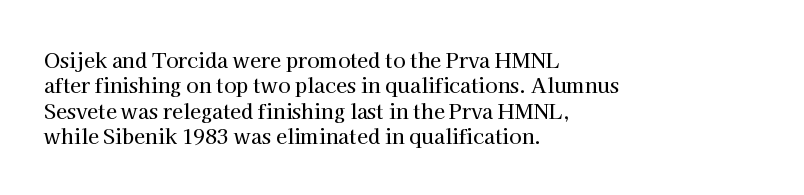
Layout note: lines flush left. The zone under the glyphs is completely vacant. The gaps between neighbouring characters are ordinary and unremarkable. Ascenders rise straight up at ninety degrees. Leading matches the norm, producing a regular column.
